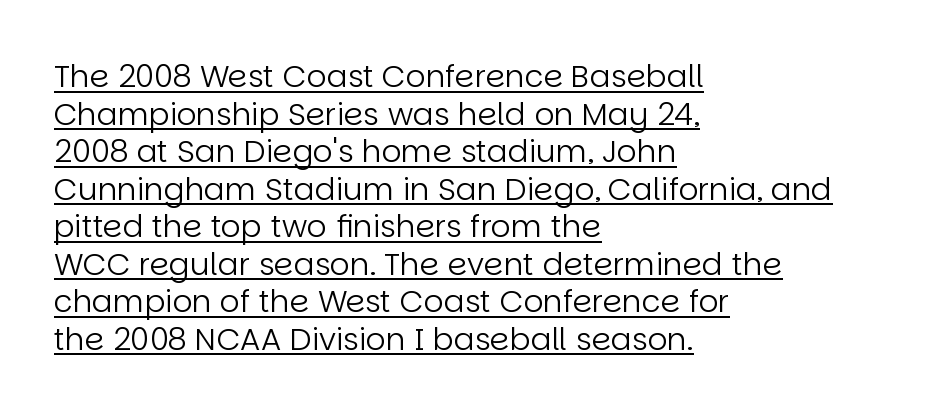
Think of a printed novel: that variable character pitch is what you see here. When letters stand straight like this, we call the style roman or upright. Emphasis is given by a line drawn under the lettering. Teacher's note: observe the even left margin — that is flush-left alignment. Vertical stems look standard width or narrower in stroke.
